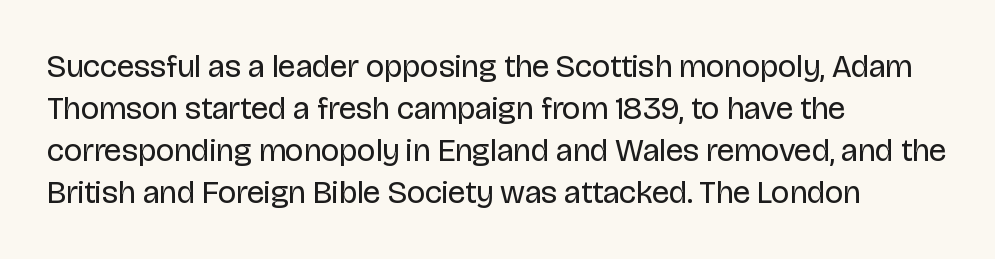
Q: Is the text bold? A: No.
Q: Is the text italic (slanted)? A: No, it is upright.
Q: Is the typeface a serif or a sans-serif typeface? A: Sans-serif.
Q: Is the text underlined? A: No.
Q: How is the paragraph aligned? A: Left-aligned.
Q: Is the spacing between letters normal or unusually wide? A: Normal.
Q: Is the spacing between lines tight, normal or loose? A: Normal.
Q: Width (condensed, normal, or wide)? A: Normal.
Q: Stroke contrast? A: Low.
Q: x-height? A: Large.
Q: Monospaced? A: No.
